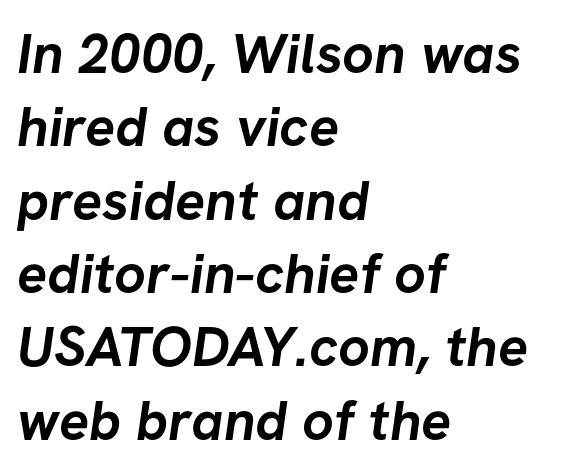
Q: Is the text bold? A: Yes.
Q: Is the typeface a serif or a sans-serif typeface? A: Sans-serif.
Q: Is the text underlined? A: No.
Q: How is the paragraph aligned? A: Left-aligned.
Q: Is the spacing between letters normal or unusually wide? A: Normal.
Q: Is the spacing between lines tight, normal or loose? A: Normal.
Q: Width (condensed, normal, or wide)? A: Normal.
Q: Stroke contrast? A: Low.
Q: x-height? A: Medium.
Q: Monospaced? A: No.
